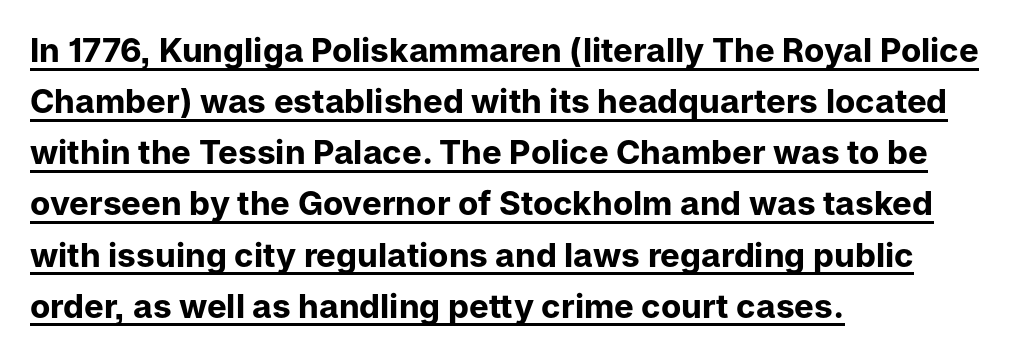
Q: Is the text bold? A: Yes.
Q: Is the text italic (slanted)? A: No, it is upright.
Q: Is the typeface a serif or a sans-serif typeface? A: Sans-serif.
Q: Is the text underlined? A: Yes.
Q: How is the paragraph aligned? A: Left-aligned.
Q: Is the spacing between letters normal or unusually wide? A: Normal.
Q: Is the spacing between lines tight, normal or loose? A: Normal.
Q: Width (condensed, normal, or wide)? A: Normal.
Q: Stroke contrast? A: Low.
Q: x-height? A: Medium.
Q: Monospaced? A: No.
